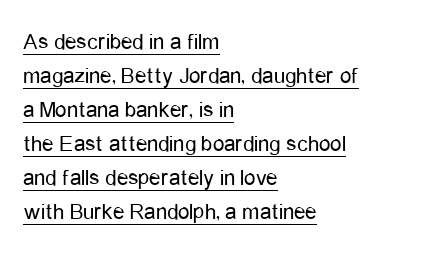
{"italic": "no", "bold": "no", "underline": "yes", "align": "left", "line_spacing": "normal", "line_spacing_ratio": 1.48, "letter_spacing": "normal", "letter_spacing_em": 0.0, "glyph_px": 23}
